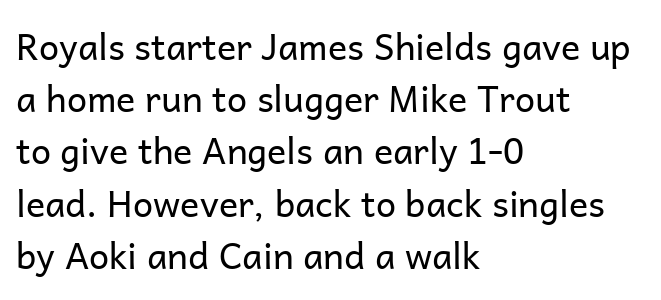
{"serif": "no", "italic": "no", "bold": "no", "weight": "regular", "width": "normal", "stroke_contrast": "low", "x_height": "medium", "monospaced": "no", "underline": "no", "align": "left", "line_spacing": "normal", "line_spacing_ratio": 1.45, "letter_spacing": "normal", "letter_spacing_em": 0.0, "glyph_px": 36}
